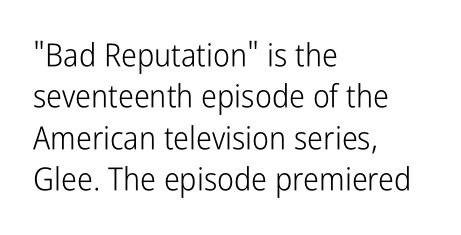
Designer's note — italics off, roman on. Clear beneath every line of the passage. You could not count columns in this text — the font is proportionally spaced. Letter spacing: default. The text block is weighted toward the left margin, trailing off unevenly rightward.
